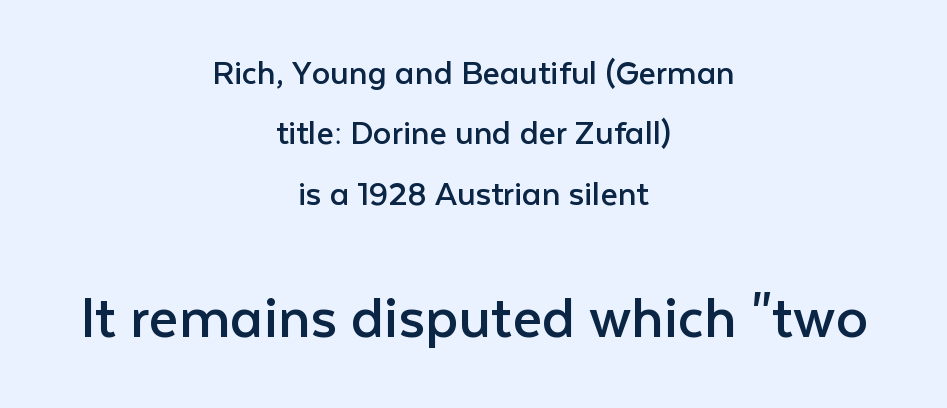
{"serif": "no", "italic": "no", "bold": "no", "weight": "regular", "width": "normal", "stroke_contrast": "low", "x_height": "medium", "monospaced": "no", "underline": "no", "align": "center", "line_spacing": "normal", "line_spacing_ratio": 1.63, "letter_spacing": "normal", "letter_spacing_em": 0.0, "larger_block": "second", "size_ratio": 1.73, "glyph_px": 64}
